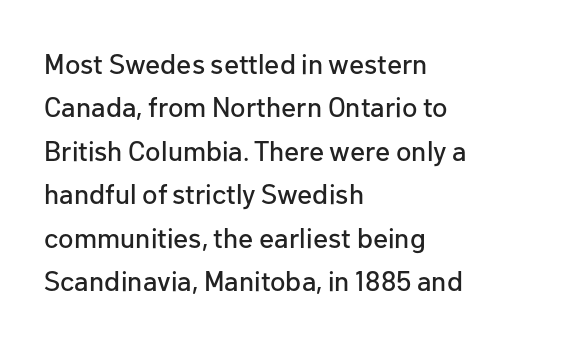
Characters remain perfectly vertical along every line. Looks like regular typesetting: each glyph gets only the width it needs. Stroke terminals: plain, sans-serif. The line-height multiplier appears to be the usual default.
